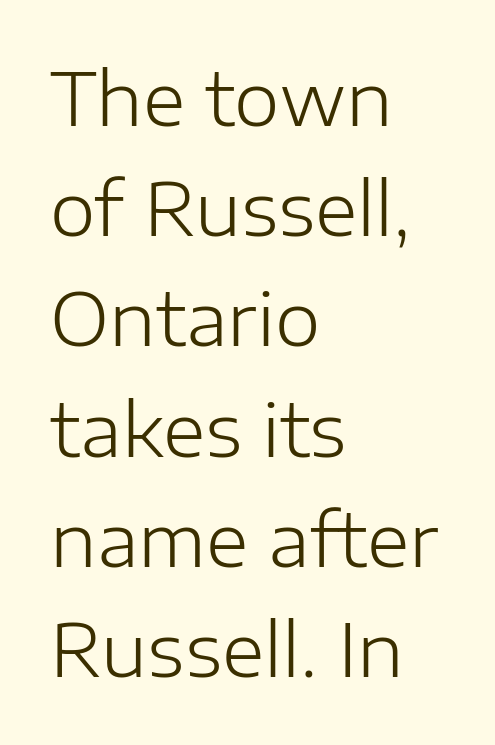
Q: Is the text bold? A: No.
Q: Is the text italic (slanted)? A: No, it is upright.
Q: Is the typeface a serif or a sans-serif typeface? A: Sans-serif.
Q: Is the text underlined? A: No.
Q: How is the paragraph aligned? A: Left-aligned.
Q: Is the spacing between letters normal or unusually wide? A: Normal.
Q: Is the spacing between lines tight, normal or loose? A: Normal.
Q: Width (condensed, normal, or wide)? A: Normal.
Q: Stroke contrast? A: Low.
Q: x-height? A: Medium.
Q: Monospaced? A: No.
